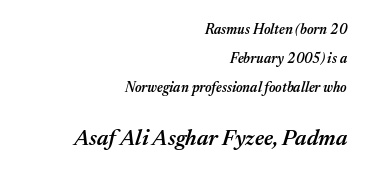
The image shows 22 px text type, italic (leaning right); set right-aligned, loose line spacing (2.08x), normal letter spacing, not underlined; the second (bottom) block is 1.57x larger.
